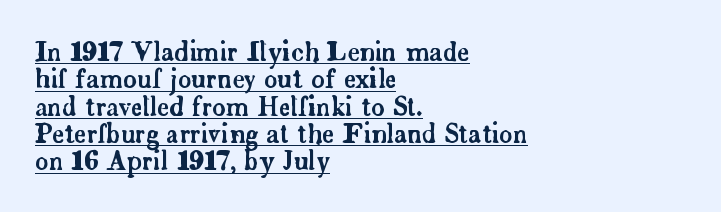
{"italic": "no", "underline": "yes", "align": "left", "line_spacing": "tight", "line_spacing_ratio": 1.05, "letter_spacing": "normal", "letter_spacing_em": 0.0, "glyph_px": 26}
